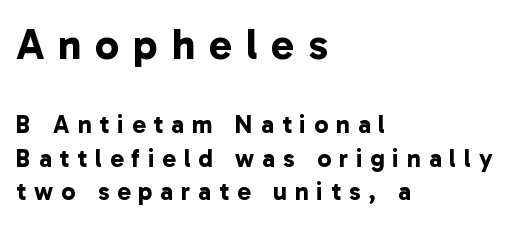
Think of a printed novel: that variable character pitch is what you see here. Stroke thickness is high; the sample reads as a true bold. A student would notice the top passage is typeset larger than what follows. Notice how descenders clear the ascenders below comfortably — that's standard leading.
